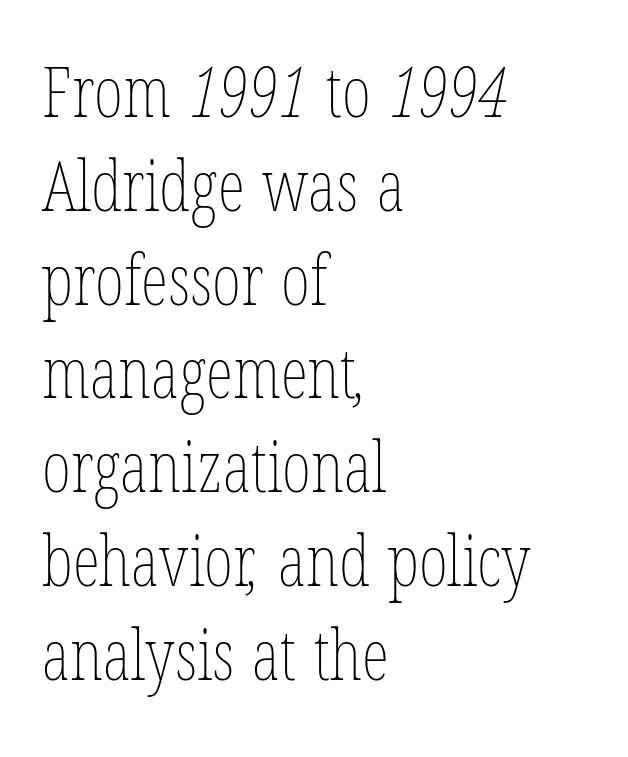
Proportional: the letters do not fall into vertical columns. If you measured baseline to baseline, you'd find a middling distance. The strip under each line holds only bare page. Does extra space separate the letters? No, they use regular spacing. Weight: regular or lighter.
